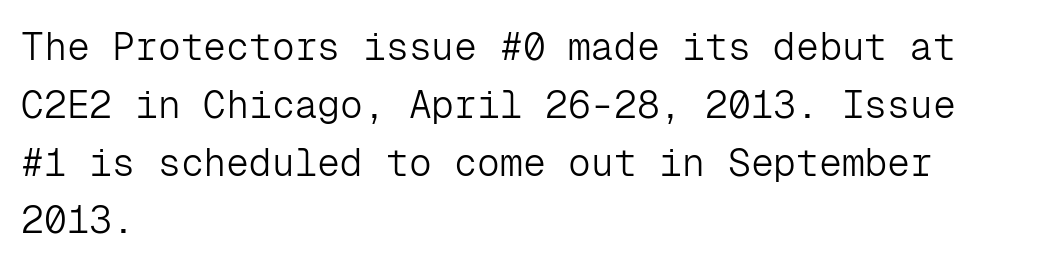
Q: Is the text bold? A: No.
Q: Is the text italic (slanted)? A: No, it is upright.
Q: Is the typeface a serif or a sans-serif typeface? A: Sans-serif.
Q: Is the text underlined? A: No.
Q: How is the paragraph aligned? A: Left-aligned.
Q: Is the spacing between letters normal or unusually wide? A: Normal.
Q: Is the spacing between lines tight, normal or loose? A: Normal.
Q: Width (condensed, normal, or wide)? A: Normal.
Q: Stroke contrast? A: Low.
Q: x-height? A: Medium.
Q: Monospaced? A: Yes.
